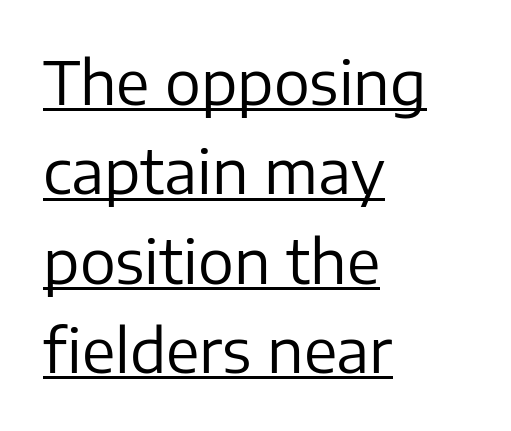
Q: Is the text bold? A: No.
Q: Is the text italic (slanted)? A: No, it is upright.
Q: Is the typeface a serif or a sans-serif typeface? A: Sans-serif.
Q: Is the text underlined? A: Yes.
Q: How is the paragraph aligned? A: Left-aligned.
Q: Is the spacing between letters normal or unusually wide? A: Normal.
Q: Is the spacing between lines tight, normal or loose? A: Normal.
Q: Width (condensed, normal, or wide)? A: Normal.
Q: Stroke contrast? A: Low.
Q: x-height? A: Medium.
Q: Monospaced? A: No.
